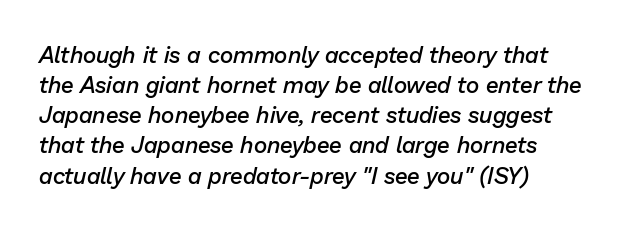
The leading is moderate, giving the passage an even texture. The font's italic variant was chosen for this text. Compared with typical body copy, the letter spacing here is the same. Line beginnings align vertically; line endings do not.
